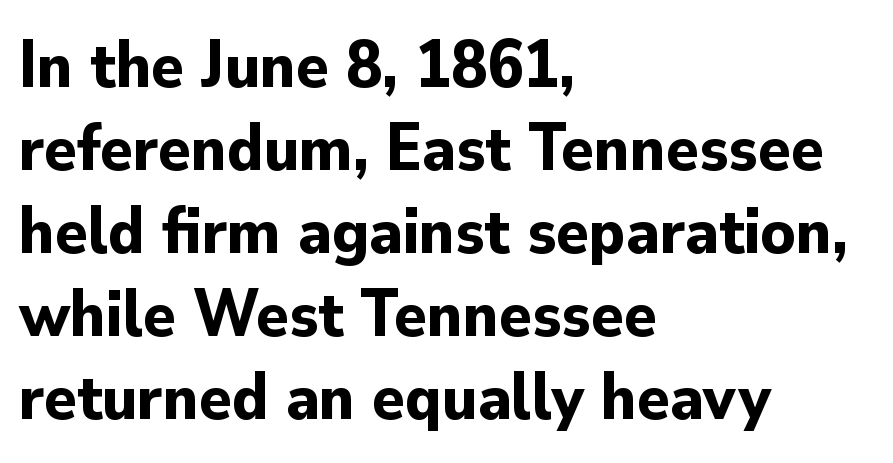
{"serif": "no", "italic": "no", "bold": "yes", "weight": "bold", "width": "normal", "stroke_contrast": "low", "x_height": "small", "monospaced": "no", "underline": "no", "align": "left", "line_spacing_ratio": 1.24, "letter_spacing": "normal", "letter_spacing_em": 0.0, "glyph_px": 67}
